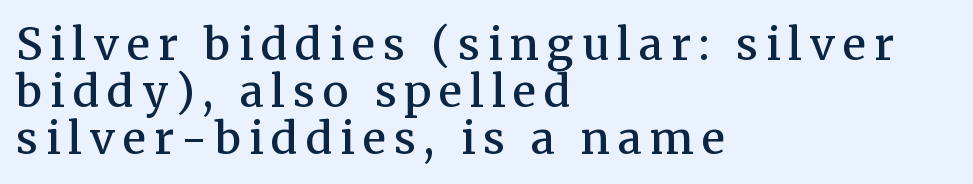
{"serif": "yes", "italic": "no", "bold": "semi", "weight": "semibold", "width": "normal", "stroke_contrast": "medium", "x_height": "medium", "monospaced": "no", "underline": "no", "align": "left", "line_spacing": "tight", "line_spacing_ratio": 1.07, "glyph_px": 44}
